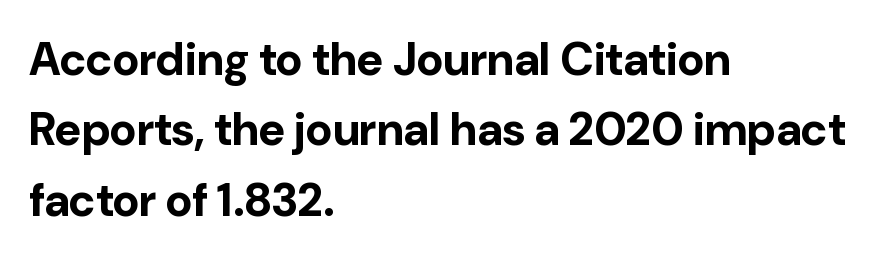
{"serif": "no", "italic": "no", "bold": "yes", "weight": "bold", "width": "normal", "stroke_contrast": "low", "x_height": "medium", "monospaced": "no", "underline": "no", "align": "left", "line_spacing": "normal", "line_spacing_ratio": 1.53, "letter_spacing": "normal", "letter_spacing_em": 0.0, "glyph_px": 46}
